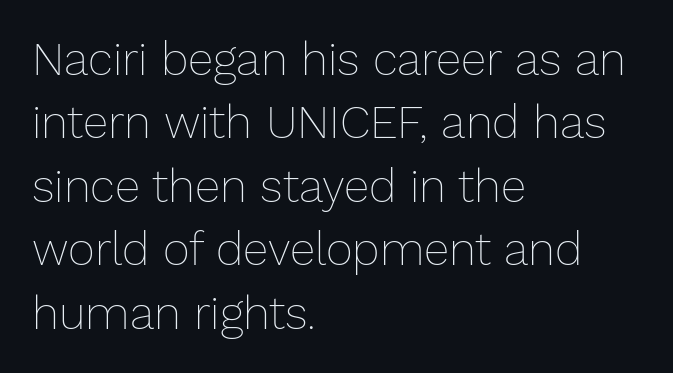
Is this a fixed-width face? No — the glyphs have proportional, varying widths. A classic flush-left, rag-right setting is used for this passage. Nobody drew a line under any word here. The letters stand upright; this is a roman face. Rows of type keep a routine distance in the vertical direction.
